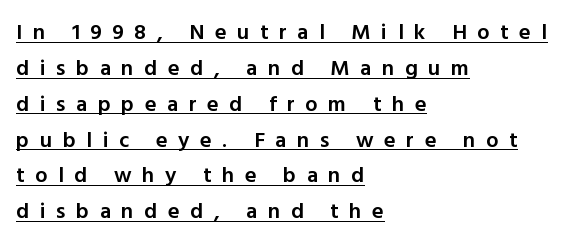
Q: Is the text bold? A: Semi-bold.
Q: Is the text italic (slanted)? A: No, it is upright.
Q: Is the text underlined? A: Yes.
Q: How is the paragraph aligned? A: Left-aligned.
Q: Is the spacing between letters normal or unusually wide? A: Unusually wide.
Q: Is the spacing between lines tight, normal or loose? A: Normal.
